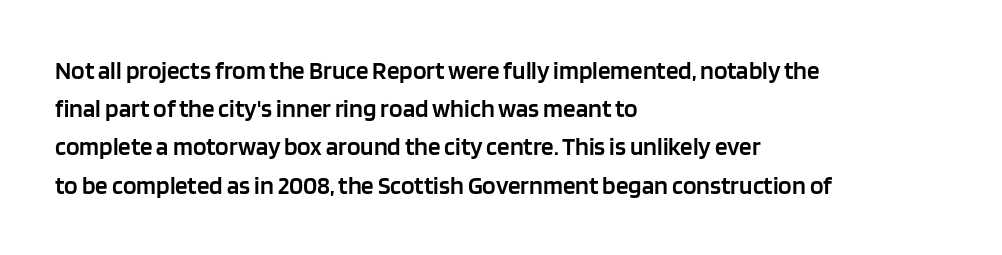
Q: Is the text bold? A: Semi-bold.
Q: Is the text italic (slanted)? A: No, it is upright.
Q: Is the text underlined? A: No.
Q: How is the paragraph aligned? A: Left-aligned.
Q: Is the spacing between letters normal or unusually wide? A: Normal.
Q: Is the spacing between lines tight, normal or loose? A: Normal.
